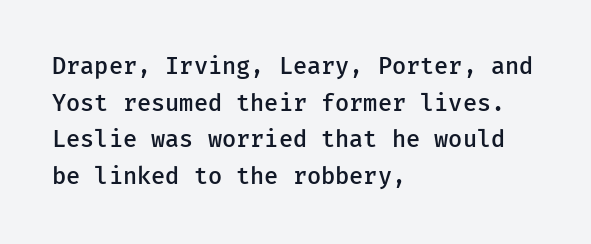
Q: Is the text bold? A: Semi-bold.
Q: Is the text italic (slanted)? A: No, it is upright.
Q: Is the text underlined? A: No.
Q: How is the paragraph aligned? A: Left-aligned.
Q: Is the spacing between letters normal or unusually wide? A: Normal.
Q: Is the spacing between lines tight, normal or loose? A: Normal.
